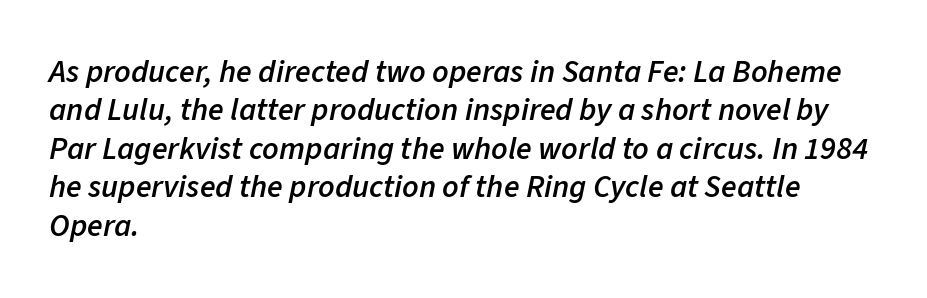
Q: Is the text bold? A: Semi-bold.
Q: Is the text italic (slanted)? A: Yes, it leans right by about 11 degrees.
Q: Is the text underlined? A: No.
Q: How is the paragraph aligned? A: Left-aligned.
Q: Is the spacing between letters normal or unusually wide? A: Normal.
Q: Width (condensed, normal, or wide)? A: Normal.
Q: Stroke contrast? A: Low.
Q: x-height? A: Medium.
Q: Monospaced? A: No.
